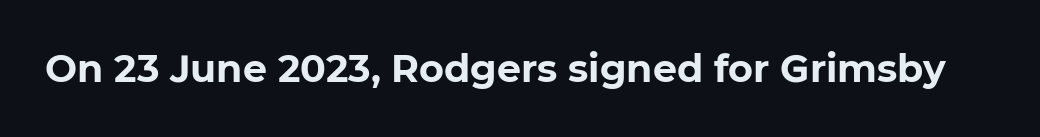
Q: Is the text bold? A: Yes.
Q: Is the typeface a serif or a sans-serif typeface? A: Sans-serif.
Q: Is the text underlined? A: No.
Q: Is the spacing between letters normal or unusually wide? A: Normal.
Q: Width (condensed, normal, or wide)? A: Normal.
Q: Stroke contrast? A: Low.
Q: x-height? A: Medium.
Q: Monospaced? A: No.
